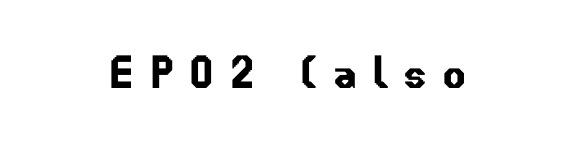
No feet cap the strokes, marking this as sans-serif type. The horizontal fit of the characters is loose and conspicuously gappy. This sample has the flowing, uneven cadence of proportional lettering. Check under the words: just untouched page. Casual observation: everything's sitting right in the middle.
